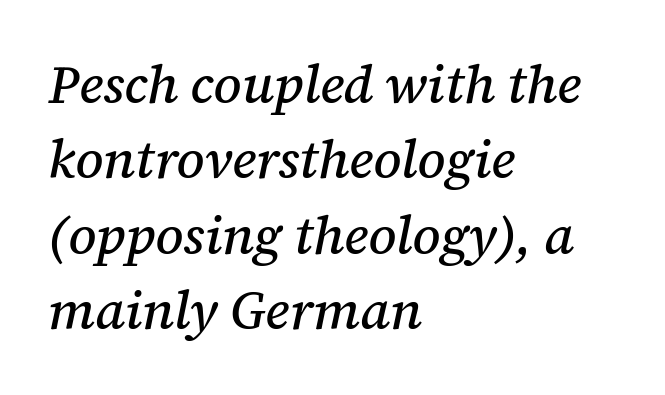
{"serif": "yes", "italic": "yes", "lean": "right", "slant_degrees": 12, "width": "normal", "stroke_contrast": "medium", "x_height": "medium", "monospaced": "no", "underline": "no", "align": "left", "line_spacing": "normal", "line_spacing_ratio": 1.42, "letter_spacing": "normal", "letter_spacing_em": 0.0, "glyph_px": 53}
